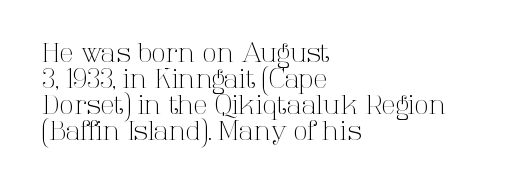
The image shows 26 px text type, upright; set left-aligned, tight line spacing (1.0x), normal letter spacing, not underlined.
